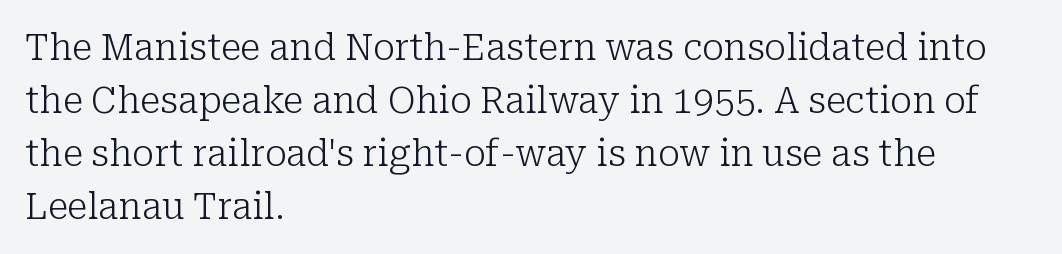
The image shows 37 px light serif type, upright; set left-aligned, normal line spacing (1.43x), normal letter spacing, not underlined; low stroke contrast and a medium x-height.
